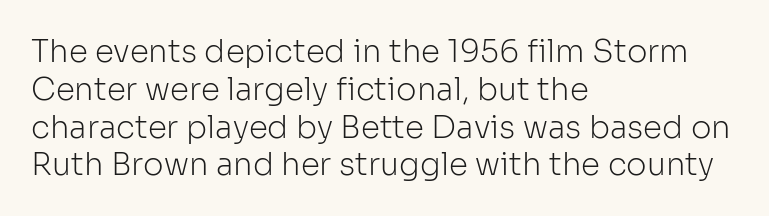
Q: Is the text bold? A: No.
Q: Is the text italic (slanted)? A: No, it is upright.
Q: Is the typeface a serif or a sans-serif typeface? A: Sans-serif.
Q: Is the text underlined? A: No.
Q: How is the paragraph aligned? A: Left-aligned.
Q: Is the spacing between letters normal or unusually wide? A: Normal.
Q: Width (condensed, normal, or wide)? A: Normal.
Q: Stroke contrast? A: Low.
Q: x-height? A: Medium.
Q: Monospaced? A: No.
